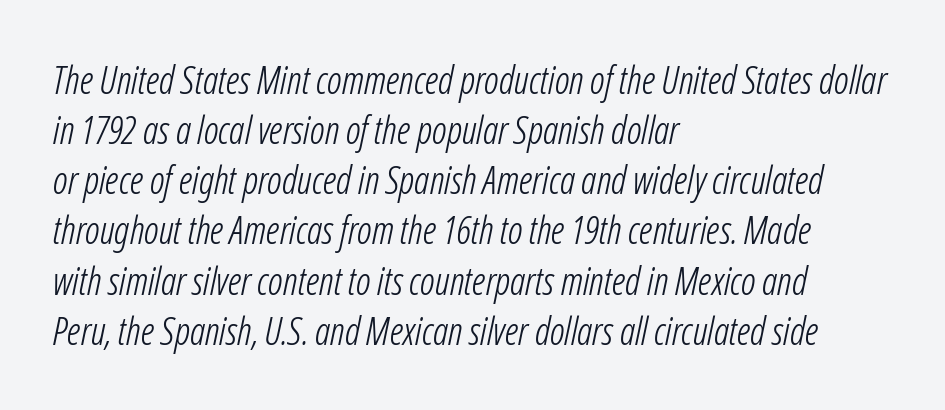
{"italic": "yes", "lean": "right", "slant_degrees": 12, "bold": "no", "weight": "light", "width": "condensed", "stroke_contrast": "low", "x_height": "medium", "monospaced": "no", "underline": "no", "align": "left", "line_spacing": "normal", "line_spacing_ratio": 1.32, "letter_spacing": "normal", "letter_spacing_em": 0.0, "glyph_px": 38}
